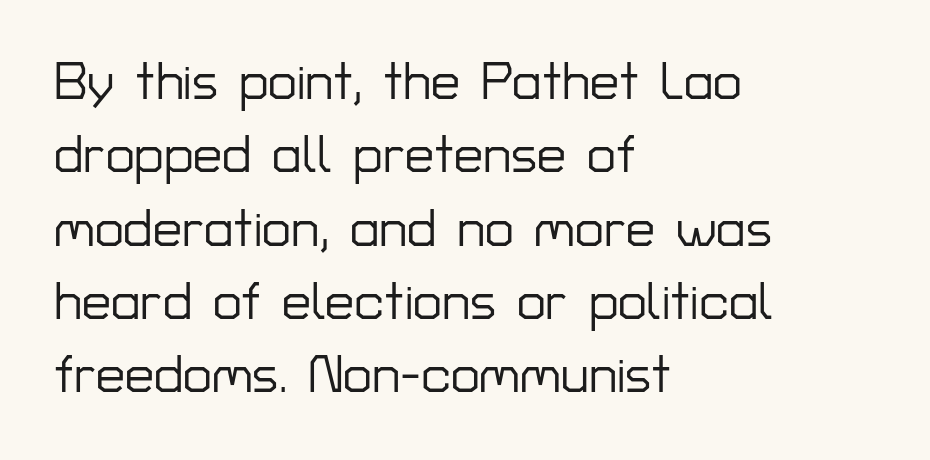
Q: Is the text italic (slanted)? A: No, it is upright.
Q: Is the typeface a serif or a sans-serif typeface? A: Sans-serif.
Q: Is the text underlined? A: No.
Q: How is the paragraph aligned? A: Left-aligned.
Q: Is the spacing between letters normal or unusually wide? A: Normal.
Q: Is the spacing between lines tight, normal or loose? A: Normal.
Q: Width (condensed, normal, or wide)? A: Normal.
Q: Stroke contrast? A: Low.
Q: x-height? A: Medium.
Q: Monospaced? A: No.
